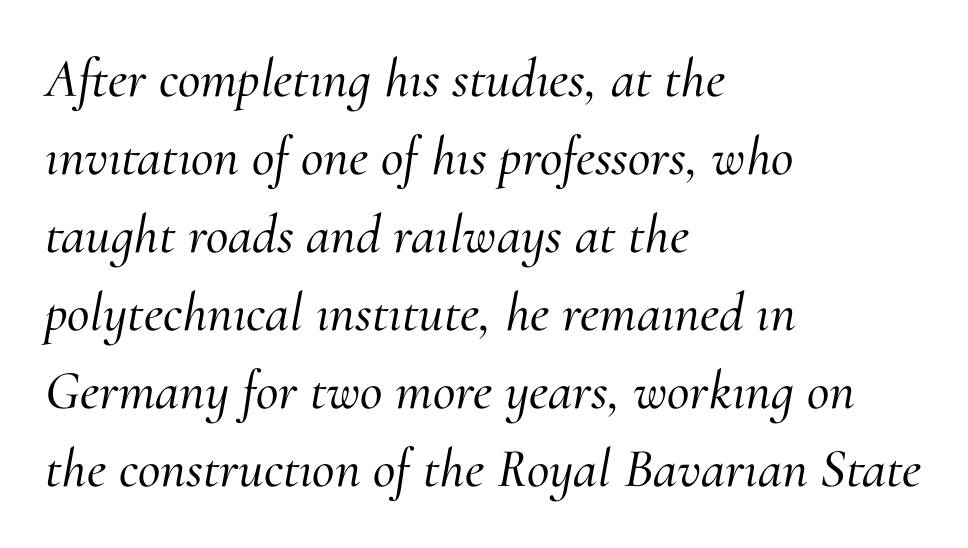
Summary of vertical rhythm: regular, with standard interline spacing. Quick note: underline off. Looks like regular typesetting: each glyph gets only the width it needs. Letter spacing: default. Does the type have serifs? Yes, each stem ends in a small foot.
